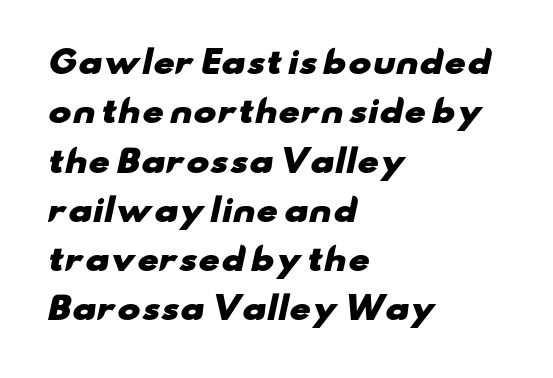
The image shows 31 px heavy, wide sans-serif type; set left-aligned, normal line spacing (1.59x), normal letter spacing, not underlined; low stroke contrast and a small x-height.
